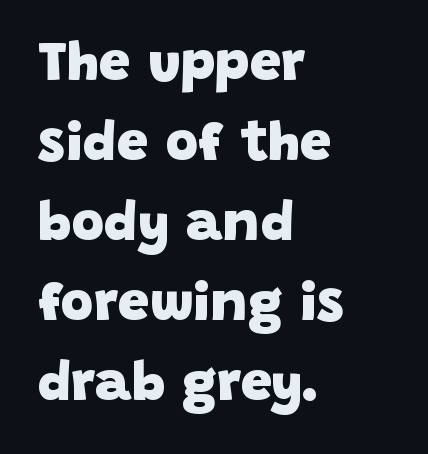
Q: Is the text bold? A: Yes.
Q: Is the typeface a serif or a sans-serif typeface? A: Sans-serif.
Q: Is the text underlined? A: No.
Q: How is the paragraph aligned? A: Left-aligned.
Q: Is the spacing between letters normal or unusually wide? A: Normal.
Q: Is the spacing between lines tight, normal or loose? A: Normal.
Q: Width (condensed, normal, or wide)? A: Normal.
Q: Stroke contrast? A: Low.
Q: x-height? A: Large.
Q: Monospaced? A: No.
